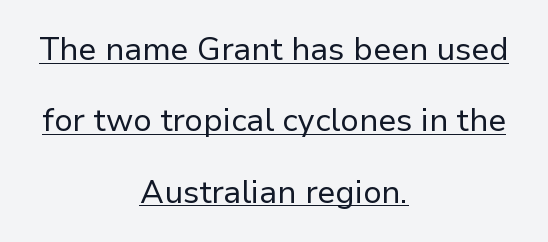
The image shows 32 px regular-weight sans-serif type, upright; set centered, loose line spacing (2.23x), normal letter spacing, underlined; low stroke contrast and a medium x-height.
